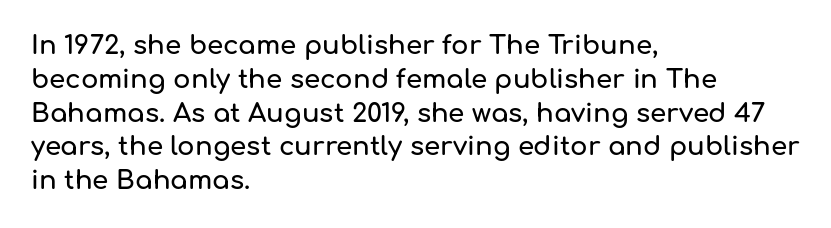
The image shows 26 px text type, upright; set left-aligned, normal line spacing (1.3x), normal letter spacing, not underlined.
